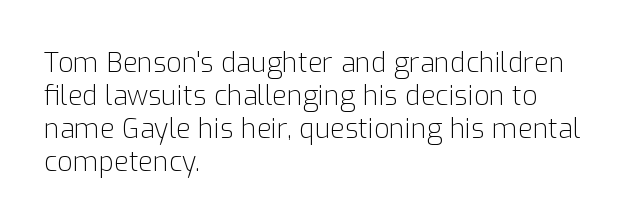
Q: Is the text bold? A: No.
Q: Is the text italic (slanted)? A: No, it is upright.
Q: Is the text underlined? A: No.
Q: How is the paragraph aligned? A: Left-aligned.
Q: Is the spacing between letters normal or unusually wide? A: Normal.
